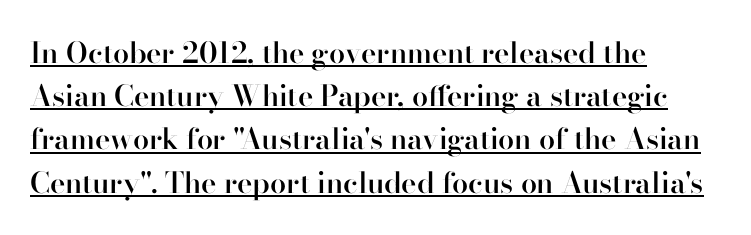
The image shows 29 px semibold serif type, upright; set left-aligned, normal line spacing (1.49x), normal letter spacing, underlined; high stroke contrast and a small x-height.
